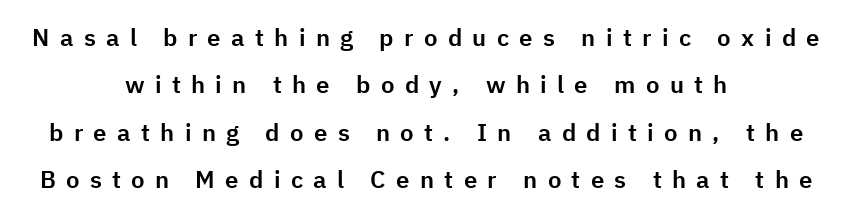
{"italic": "no", "underline": "no", "align": "center", "line_spacing": "loose", "line_spacing_ratio": 1.97, "letter_spacing": "wide", "letter_spacing_em": 0.43, "glyph_px": 24}
